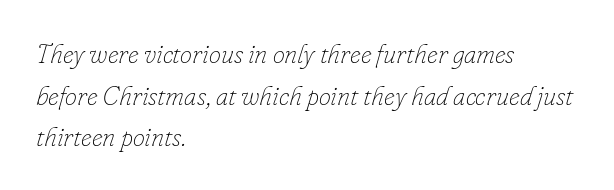
The image shows 27 px text type, italic (leaning right); set left-aligned, normal line spacing (1.54x), normal letter spacing, not underlined.
